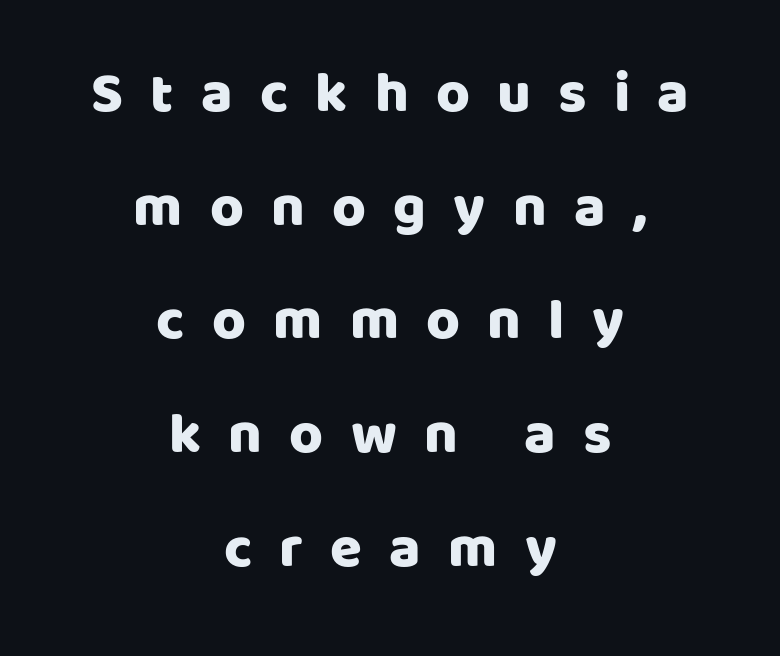
Q: Is the text italic (slanted)? A: No, it is upright.
Q: Is the typeface a serif or a sans-serif typeface? A: Sans-serif.
Q: Is the text underlined? A: No.
Q: How is the paragraph aligned? A: Centered.
Q: Is the spacing between letters normal or unusually wide? A: Unusually wide.
Q: Is the spacing between lines tight, normal or loose? A: Loose.
Q: Width (condensed, normal, or wide)? A: Normal.
Q: Stroke contrast? A: Low.
Q: x-height? A: Large.
Q: Monospaced? A: No.
